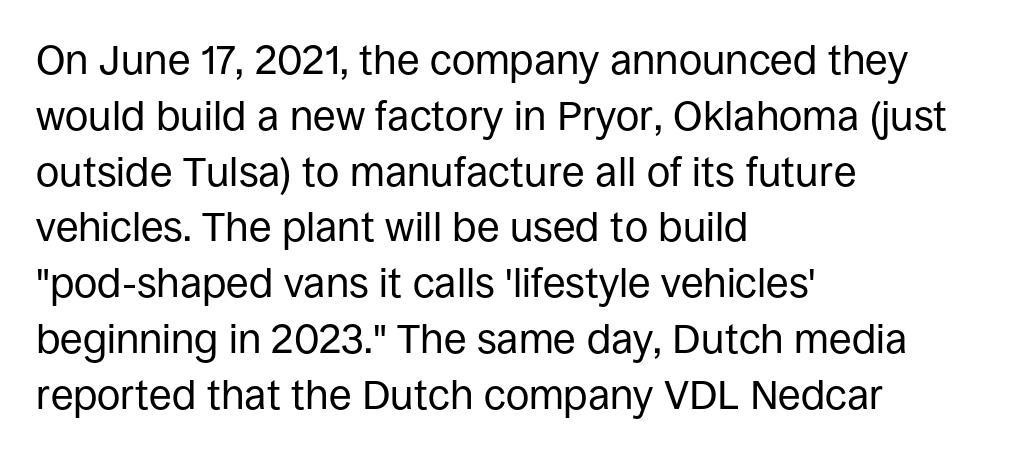
{"serif": "no", "italic": "no", "bold": "no", "weight": "regular", "width": "normal", "stroke_contrast": "low", "x_height": "large", "monospaced": "no", "underline": "no", "align": "left", "line_spacing": "normal", "line_spacing_ratio": 1.36, "letter_spacing": "normal", "letter_spacing_em": 0.0, "glyph_px": 41}
